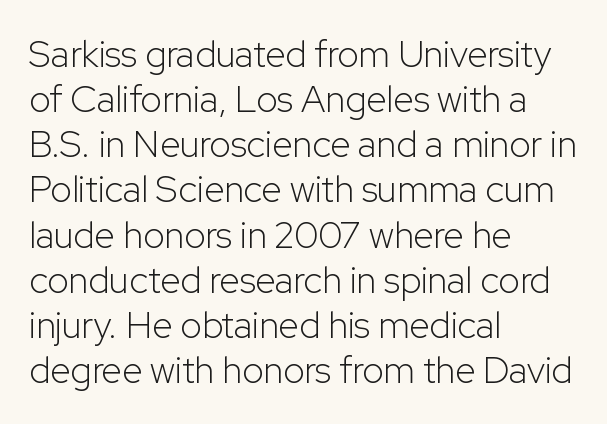
The image shows 37 px light sans-serif type, upright; set left-aligned, line spacing 1.22x, normal letter spacing, not underlined; low stroke contrast and a medium x-height.
